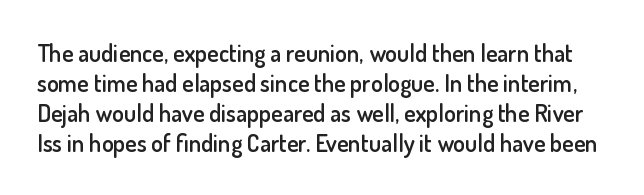
The face used here is a semibold: visibly heavier than regular, lighter than bold. Unlike italic type, these characters show no tilt at all. Successive baselines arrive at the customary interval. Plain, unruled lines of type. Inter-character spacing is left at the font's built-in metrics.
